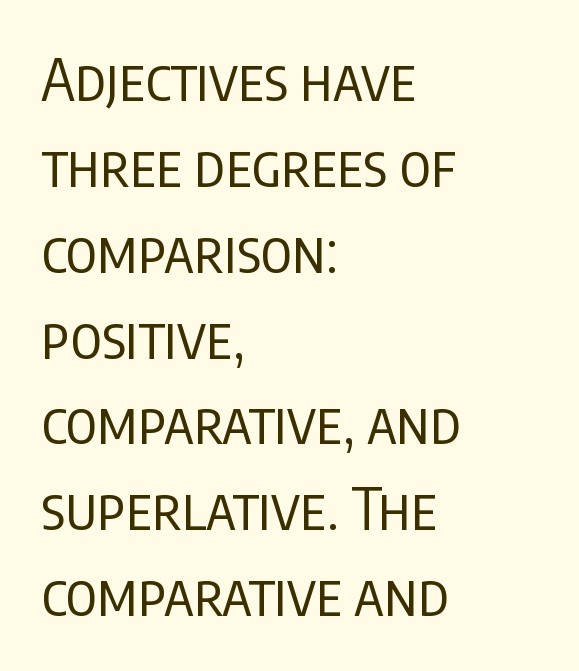
Q: Is the text bold? A: No.
Q: Is the text italic (slanted)? A: No, it is upright.
Q: Is the typeface a serif or a sans-serif typeface? A: Sans-serif.
Q: Is the text underlined? A: No.
Q: How is the paragraph aligned? A: Left-aligned.
Q: Is the spacing between letters normal or unusually wide? A: Normal.
Q: Is the spacing between lines tight, normal or loose? A: Normal.
Q: Width (condensed, normal, or wide)? A: Condensed.
Q: Stroke contrast? A: Low.
Q: x-height? A: Large.
Q: Monospaced? A: No.
